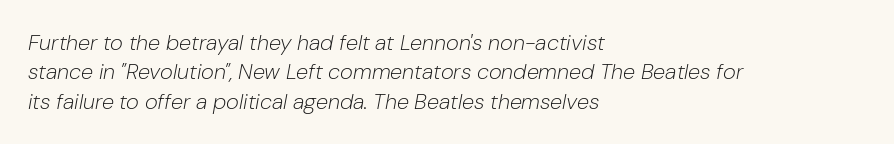
The image shows 22 px text type, italic (leaning right); set left-aligned, normal line spacing (1.34x), normal letter spacing, not underlined.
